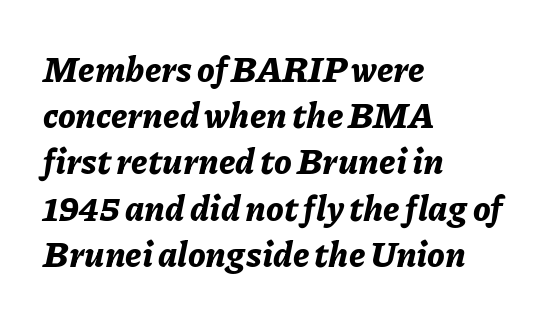
The image shows 35 px bold type, italic (leaning right); set left-aligned, normal line spacing (1.32x), normal letter spacing, not underlined; low stroke contrast and a medium x-height.
